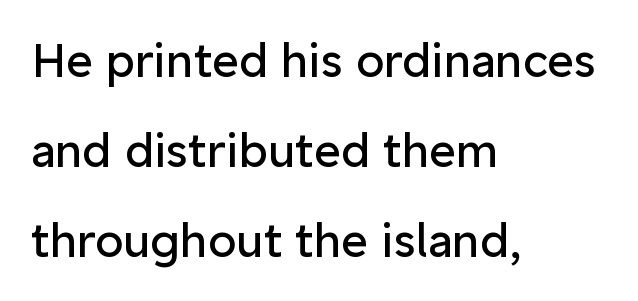
Q: Is the text bold? A: No.
Q: Is the text italic (slanted)? A: No, it is upright.
Q: Is the typeface a serif or a sans-serif typeface? A: Sans-serif.
Q: Is the text underlined? A: No.
Q: How is the paragraph aligned? A: Left-aligned.
Q: Is the spacing between letters normal or unusually wide? A: Normal.
Q: Is the spacing between lines tight, normal or loose? A: Loose.
Q: Width (condensed, normal, or wide)? A: Normal.
Q: Stroke contrast? A: Low.
Q: x-height? A: Medium.
Q: Monospaced? A: No.
